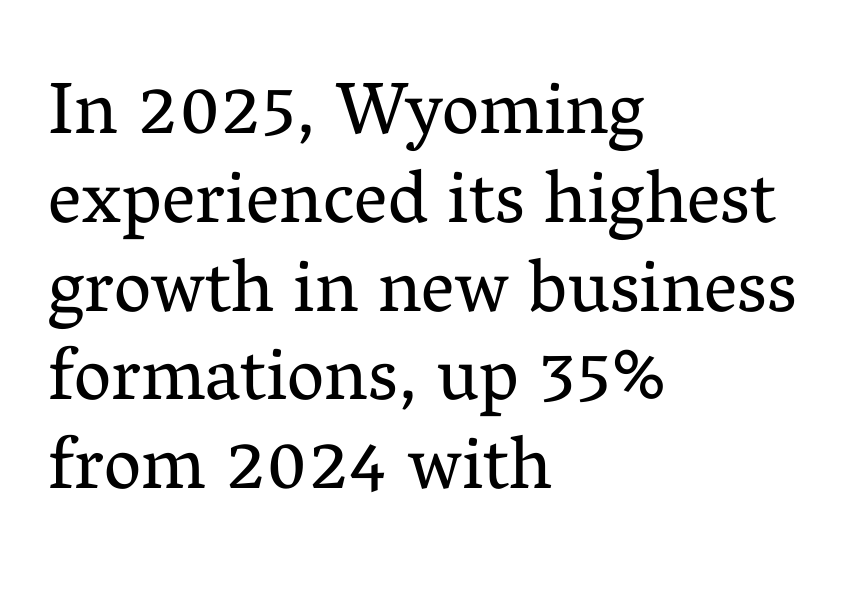
{"serif": "yes", "italic": "no", "bold": "no", "weight": "regular", "width": "normal", "stroke_contrast": "medium", "x_height": "medium", "monospaced": "no", "underline": "no", "align": "left", "line_spacing_ratio": 1.2, "letter_spacing": "normal", "letter_spacing_em": 0.0, "glyph_px": 74}
